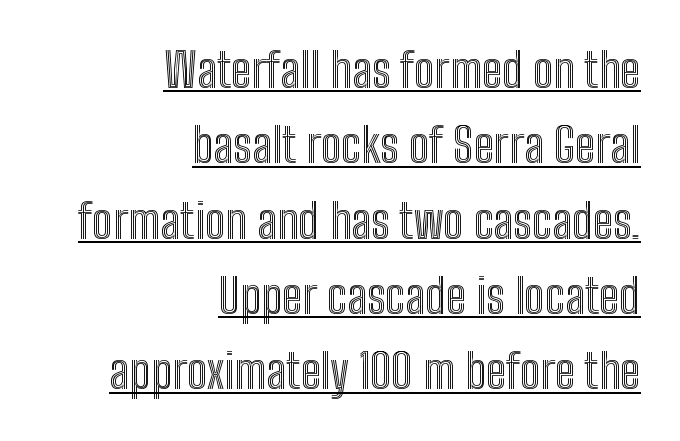
Q: Is the text italic (slanted)? A: No, it is upright.
Q: Is the text underlined? A: Yes.
Q: How is the paragraph aligned? A: Right-aligned.
Q: Is the spacing between letters normal or unusually wide? A: Normal.
Q: Is the spacing between lines tight, normal or loose? A: Normal.
Q: Width (condensed, normal, or wide)? A: Condensed.
Q: x-height? A: Medium.
Q: Monospaced? A: No.
